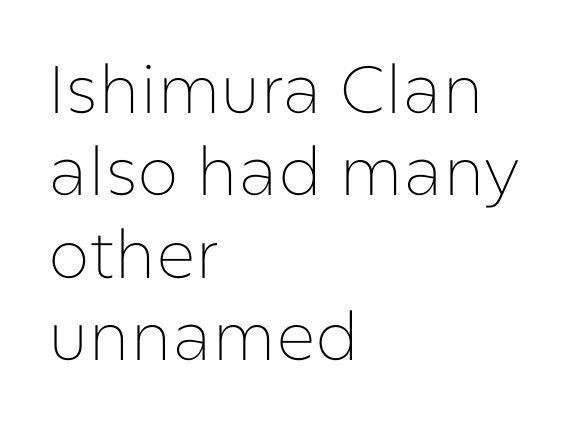
{"serif": "no", "italic": "no", "bold": "no", "weight": "thin", "width": "normal", "stroke_contrast": "low", "x_height": "medium", "monospaced": "no", "underline": "no", "align": "left", "line_spacing_ratio": 1.23, "letter_spacing": "normal", "letter_spacing_em": 0.0, "glyph_px": 67}
